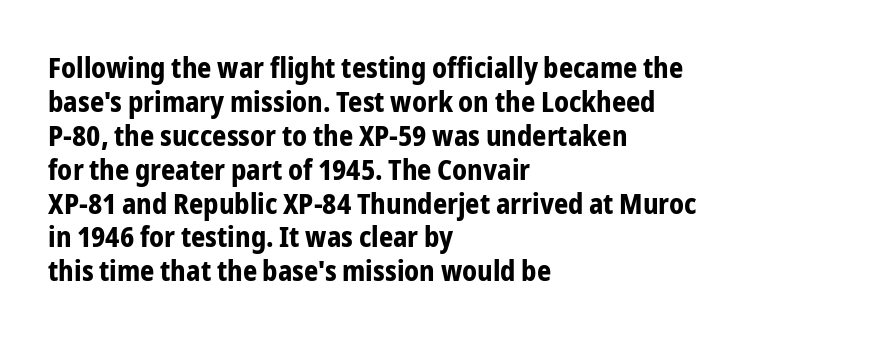
These lines are rendered in a variable-pitch font. This is roman type, the default non-slanted kind. These lines stack with their left ends in a neat column. The gaps between neighbouring characters are ordinary and unremarkable.
